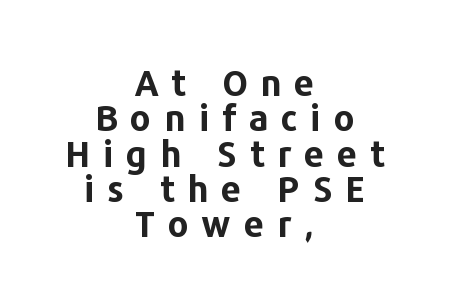
The image shows 36 px bold sans-serif type, upright; set centered, tight line spacing (0.98x), unusually wide letter spacing (+0.36 em), not underlined; low stroke contrast and a medium x-height.
